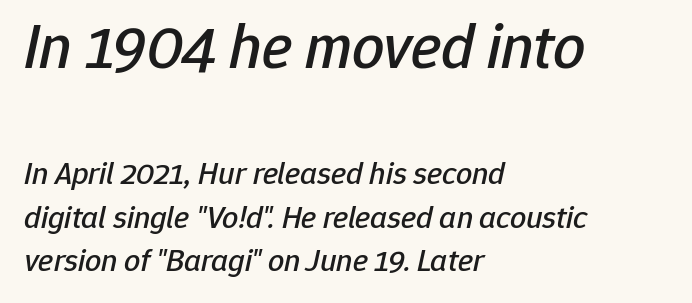
The image shows 64 px text type, italic (leaning right); set left-aligned, normal line spacing (1.36x), normal letter spacing, not underlined; the first (top) block is 2.0x larger; low stroke contrast and a medium x-height.
